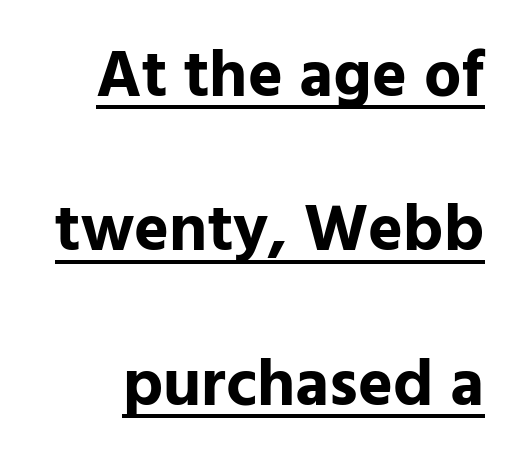
Q: Is the text bold? A: Yes.
Q: Is the text italic (slanted)? A: No, it is upright.
Q: Is the typeface a serif or a sans-serif typeface? A: Sans-serif.
Q: Is the text underlined? A: Yes.
Q: How is the paragraph aligned? A: Right-aligned.
Q: Is the spacing between letters normal or unusually wide? A: Normal.
Q: Is the spacing between lines tight, normal or loose? A: Loose.
Q: Width (condensed, normal, or wide)? A: Normal.
Q: Stroke contrast? A: Low.
Q: x-height? A: Medium.
Q: Monospaced? A: No.
